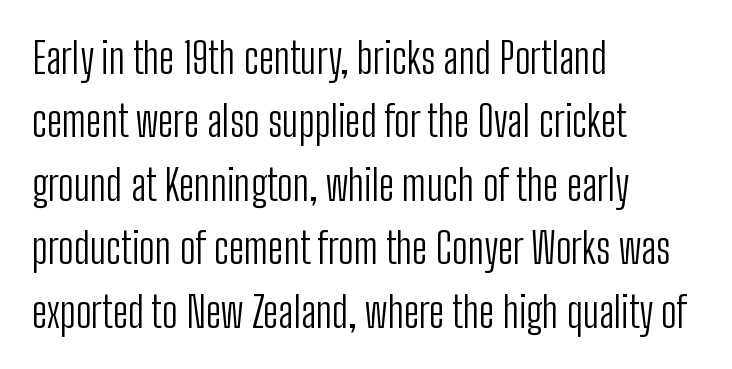
Q: Is the text bold? A: No.
Q: Is the text italic (slanted)? A: No, it is upright.
Q: Is the typeface a serif or a sans-serif typeface? A: Sans-serif.
Q: Is the text underlined? A: No.
Q: How is the paragraph aligned? A: Left-aligned.
Q: Is the spacing between letters normal or unusually wide? A: Normal.
Q: Is the spacing between lines tight, normal or loose? A: Normal.
Q: Width (condensed, normal, or wide)? A: Condensed.
Q: Stroke contrast? A: Low.
Q: x-height? A: Medium.
Q: Monospaced? A: No.
